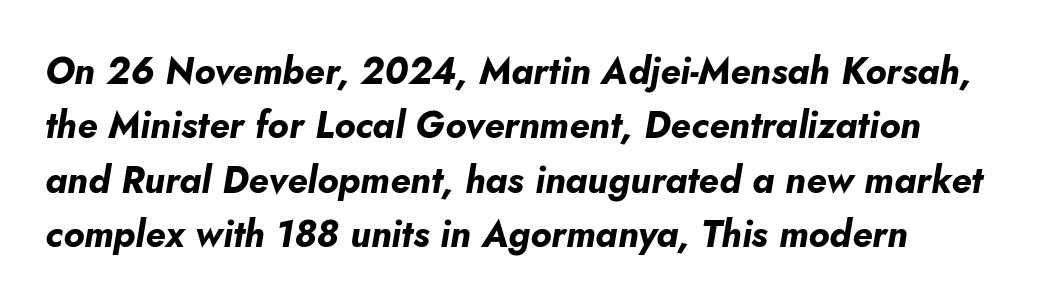
Q: Is the text bold? A: Yes.
Q: Is the text italic (slanted)? A: Yes, it leans right by about 10 degrees.
Q: Is the text underlined? A: No.
Q: Is the spacing between letters normal or unusually wide? A: Normal.
Q: Is the spacing between lines tight, normal or loose? A: Normal.
Q: Width (condensed, normal, or wide)? A: Normal.
Q: Stroke contrast? A: Low.
Q: x-height? A: Small.
Q: Monospaced? A: No.
